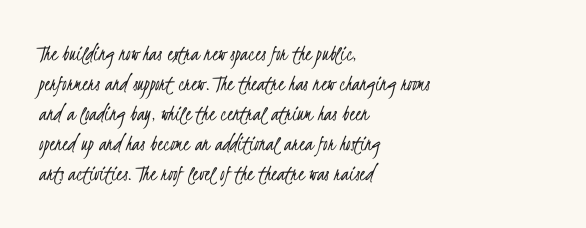
The face used here is rendered with its standard letterfit. Underline: absent. Line beginnings align vertically; line endings do not. Unbolded letterforms with no extra heft. Line spacing here is normal.
